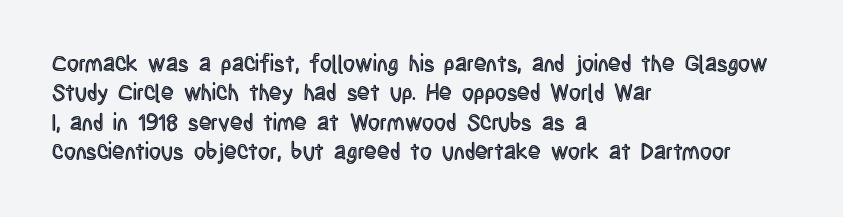
The image shows 23 px text type, upright; set left-aligned, normal line spacing (1.28x), normal letter spacing, not underlined.
